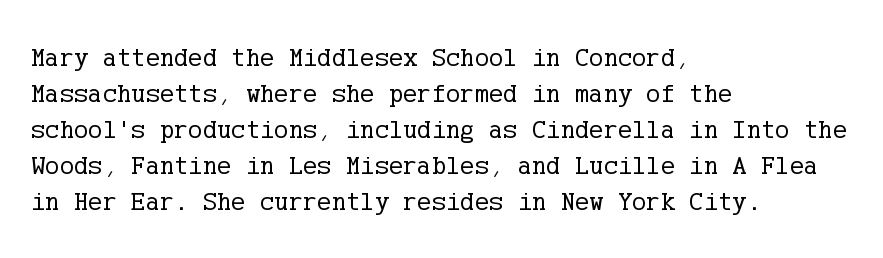
{"italic": "no", "bold": "no", "underline": "no", "align": "left", "line_spacing": "normal", "line_spacing_ratio": 1.33, "letter_spacing": "normal", "letter_spacing_em": 0.0, "glyph_px": 27}
